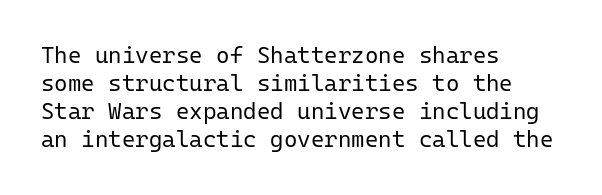
The image shows 23 px text type, upright; set left-aligned, line spacing 1.22x, normal letter spacing, not underlined.
